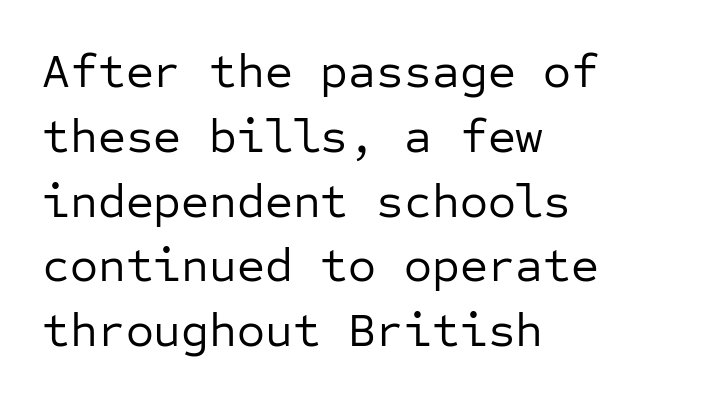
{"serif": "no", "italic": "no", "bold": "no", "weight": "regular", "width": "normal", "stroke_contrast": "low", "x_height": "medium", "monospaced": "yes", "underline": "no", "align": "left", "line_spacing": "normal", "line_spacing_ratio": 1.35, "letter_spacing": "normal", "letter_spacing_em": 0.0, "glyph_px": 48}
